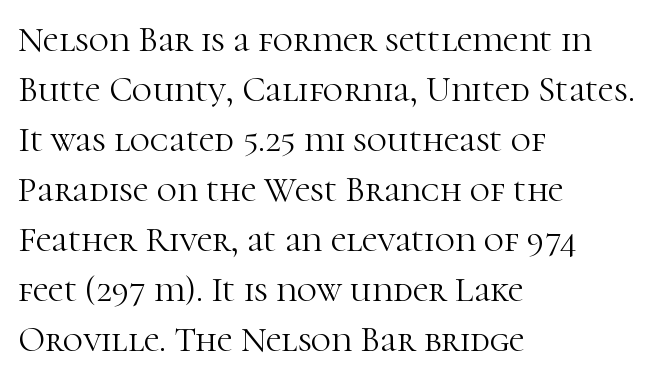
The image shows 35 px light serif type, upright; set left-aligned, normal line spacing (1.43x), normal letter spacing, not underlined; high stroke contrast and a medium x-height.
